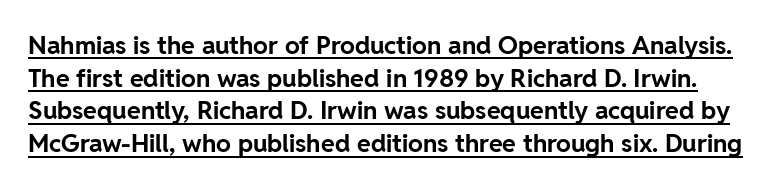
Whoever set this chose a conventional vertical rhythm. The strokes are fattened all the way to bold. Caption: lettering with a line underneath. These lines were composed using upright roman letters. Look at the tracking — it's just the regular setting, nothing added.
